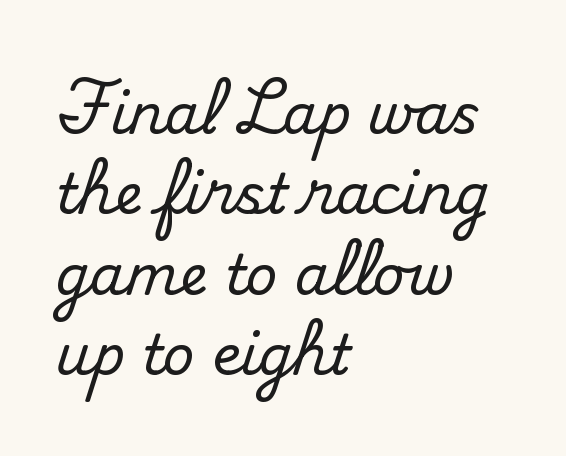
{"serif": "yes", "width": "normal", "stroke_contrast": "medium", "x_height": "small", "monospaced": "no", "underline": "no", "align": "left", "line_spacing": "normal", "line_spacing_ratio": 1.46, "letter_spacing": "normal", "letter_spacing_em": 0.0, "glyph_px": 55}
